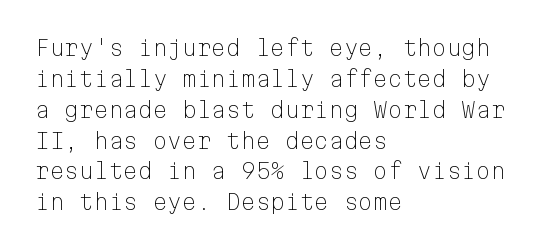
Q: Is the text bold? A: No.
Q: Is the text italic (slanted)? A: No, it is upright.
Q: Is the text underlined? A: No.
Q: How is the paragraph aligned? A: Left-aligned.
Q: Is the spacing between letters normal or unusually wide? A: Normal.
Q: Is the spacing between lines tight, normal or loose? A: Normal.
